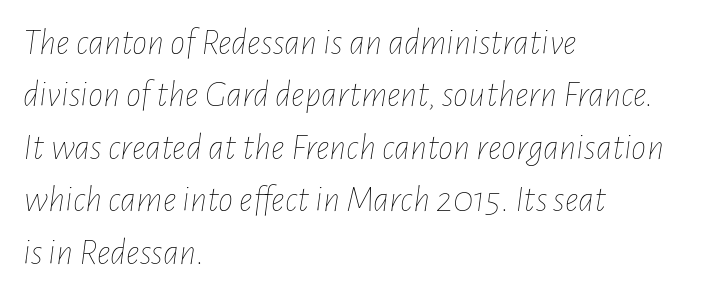
Stroke thickness stays within the range of a standard reading face or lighter. Each line starts at the same left margin while the right side varies. The block of text has a typical density, with ordinary space between rows. Just letters on the line, the space beneath them empty. The letters sit at their default tracking, neither squeezed nor spread.
